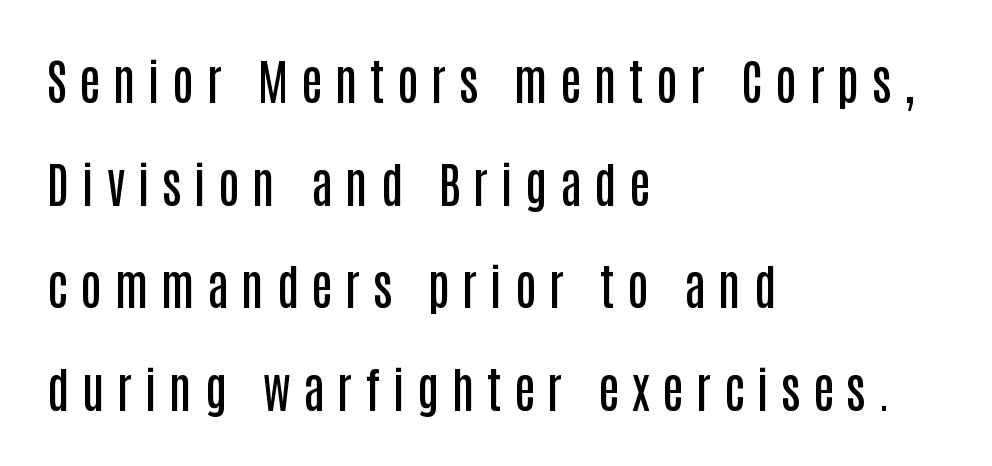
Q: Is the text bold? A: Semi-bold.
Q: Is the text italic (slanted)? A: No, it is upright.
Q: Is the typeface a serif or a sans-serif typeface? A: Sans-serif.
Q: Is the text underlined? A: No.
Q: How is the paragraph aligned? A: Left-aligned.
Q: Is the spacing between letters normal or unusually wide? A: Unusually wide.
Q: Is the spacing between lines tight, normal or loose? A: Loose.
Q: Width (condensed, normal, or wide)? A: Condensed.
Q: Stroke contrast? A: Low.
Q: x-height? A: Large.
Q: Monospaced? A: No.
